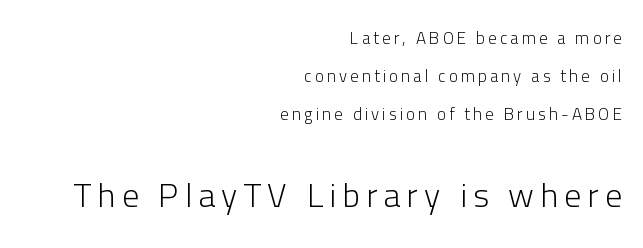
Q: Is the text bold? A: No.
Q: Is the text italic (slanted)? A: No, it is upright.
Q: Is the typeface a serif or a sans-serif typeface? A: Sans-serif.
Q: Is the text underlined? A: No.
Q: How is the paragraph aligned? A: Right-aligned.
Q: Is the spacing between lines tight, normal or loose? A: Loose.
Q: Which block of text is set in a larger size, the first (top) or the second (bottom)? A: The second (bottom) one.
Q: Width (condensed, normal, or wide)? A: Normal.
Q: Stroke contrast? A: Low.
Q: x-height? A: Medium.
Q: Monospaced? A: No.
